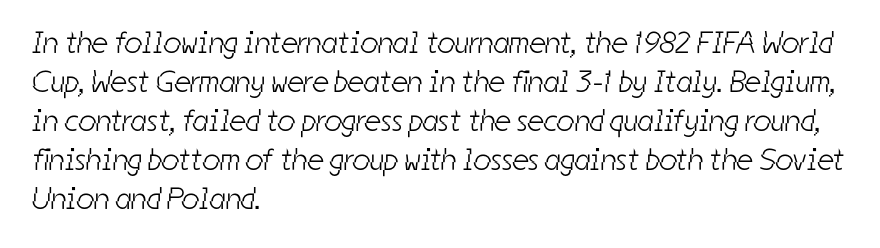
{"serif": "no", "bold": "no", "weight": "light", "width": "condensed", "stroke_contrast": "low", "x_height": "medium", "monospaced": "no", "underline": "no", "align": "left", "line_spacing": "normal", "line_spacing_ratio": 1.26, "letter_spacing": "normal", "letter_spacing_em": 0.0, "glyph_px": 31}
